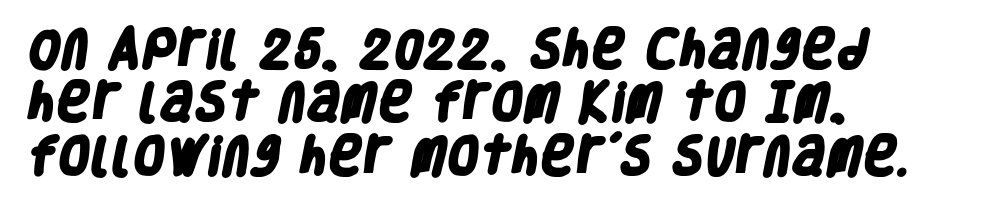
The image shows 42 px heavy, condensed sans-serif type; set left-aligned, normal line spacing (1.27x), normal letter spacing, not underlined; low stroke contrast and a large x-height.
